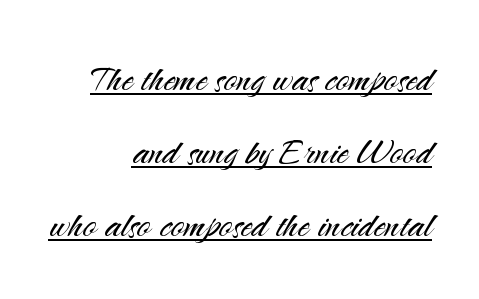
{"serif": "no", "bold": "no", "weight": "light", "width": "normal", "stroke_contrast": "medium", "x_height": "small", "monospaced": "no", "underline": "yes", "align": "right", "line_spacing": "normal", "line_spacing_ratio": 1.59, "letter_spacing": "normal", "letter_spacing_em": 0.0, "glyph_px": 46}
